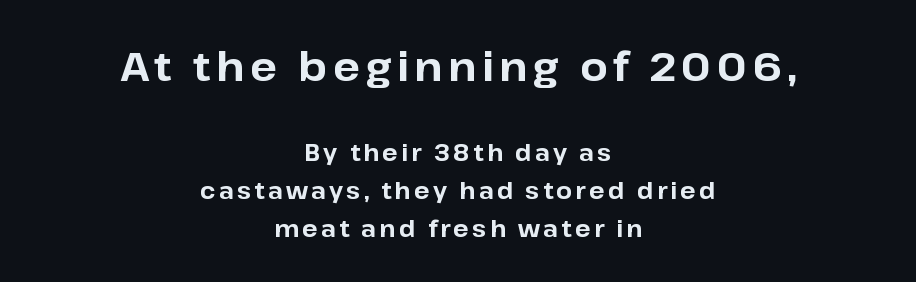
The image shows 40 px bold sans-serif type, upright; set centered, normal line spacing (1.65x), not underlined; the first (top) block is 1.74x larger; low stroke contrast and a medium x-height.
